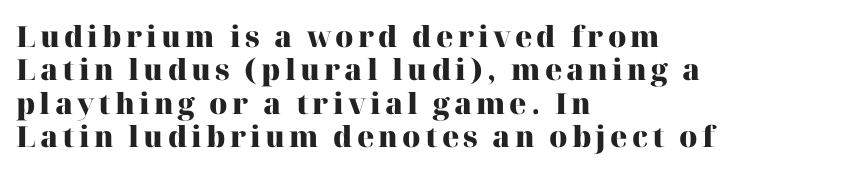
Q: Is the text bold? A: Yes.
Q: Is the text italic (slanted)? A: No, it is upright.
Q: Is the typeface a serif or a sans-serif typeface? A: Serif.
Q: Is the text underlined? A: No.
Q: How is the paragraph aligned? A: Left-aligned.
Q: Is the spacing between lines tight, normal or loose? A: Tight.
Q: Width (condensed, normal, or wide)? A: Normal.
Q: Stroke contrast? A: High.
Q: x-height? A: Medium.
Q: Monospaced? A: No.
